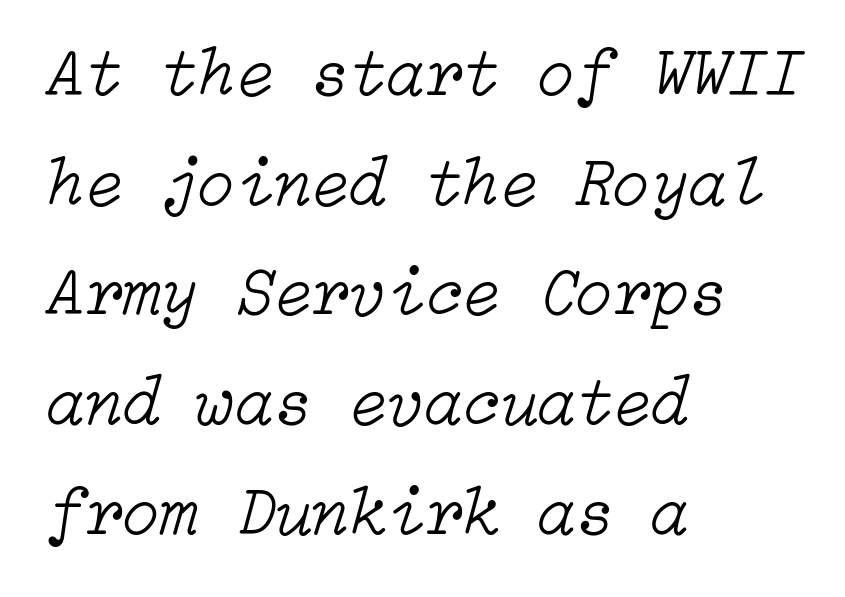
The image shows 69 px light type, italic (leaning right); set left-aligned, normal line spacing (1.59x), normal letter spacing, not underlined; low stroke contrast and a medium x-height.
